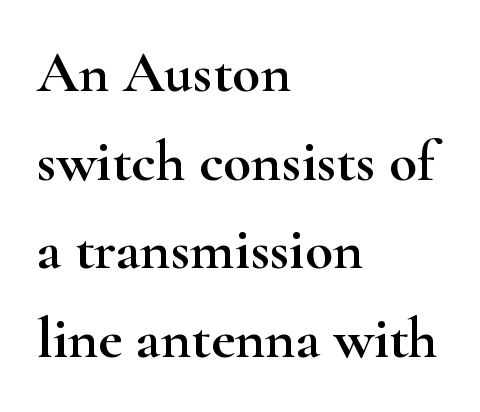
{"serif": "yes", "italic": "no", "width": "wide", "stroke_contrast": "high", "x_height": "small", "monospaced": "no", "underline": "no", "align": "left", "line_spacing": "normal", "line_spacing_ratio": 1.53, "letter_spacing": "normal", "letter_spacing_em": 0.0, "glyph_px": 58}
